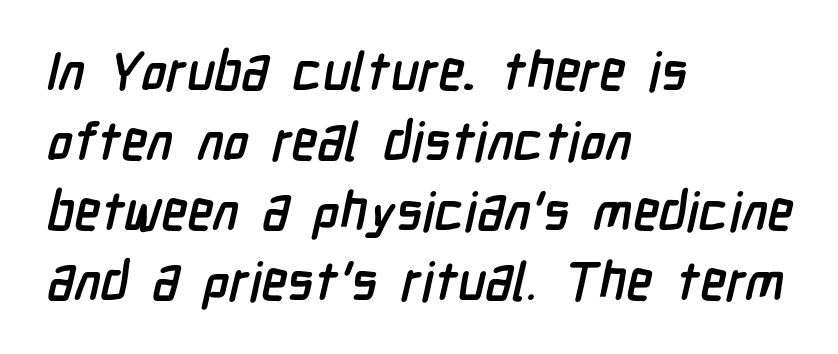
Q: Is the text bold? A: Yes.
Q: Is the typeface a serif or a sans-serif typeface? A: Sans-serif.
Q: Is the text underlined? A: No.
Q: How is the paragraph aligned? A: Left-aligned.
Q: Is the spacing between letters normal or unusually wide? A: Normal.
Q: Is the spacing between lines tight, normal or loose? A: Normal.
Q: Width (condensed, normal, or wide)? A: Condensed.
Q: Stroke contrast? A: Low.
Q: x-height? A: Medium.
Q: Monospaced? A: No.
